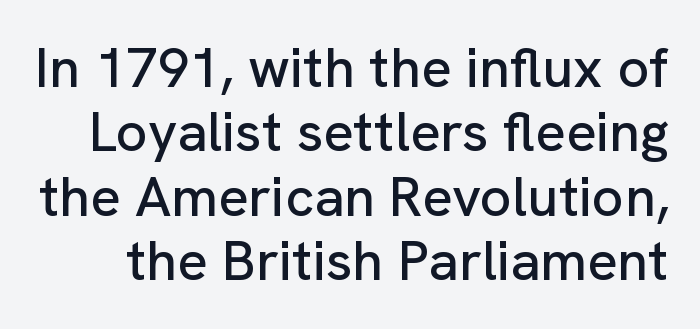
Q: Is the text italic (slanted)? A: No, it is upright.
Q: Is the typeface a serif or a sans-serif typeface? A: Sans-serif.
Q: Is the text underlined? A: No.
Q: Is the spacing between letters normal or unusually wide? A: Normal.
Q: Is the spacing between lines tight, normal or loose? A: Tight.
Q: Width (condensed, normal, or wide)? A: Normal.
Q: Stroke contrast? A: Low.
Q: x-height? A: Medium.
Q: Monospaced? A: No.
